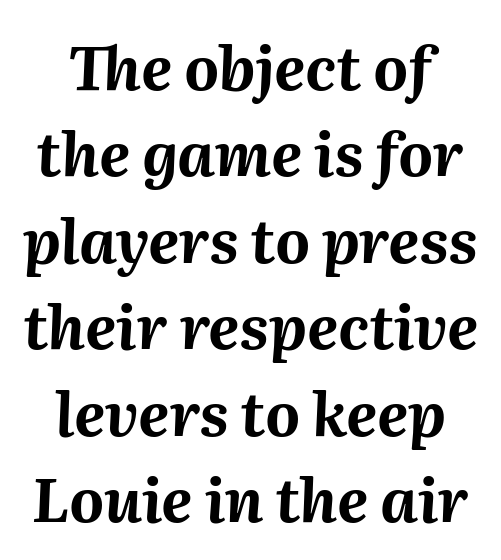
The image shows 60 px bold type, italic (leaning right); set centered, normal line spacing (1.44x), normal letter spacing, not underlined; medium stroke contrast and a medium x-height.
